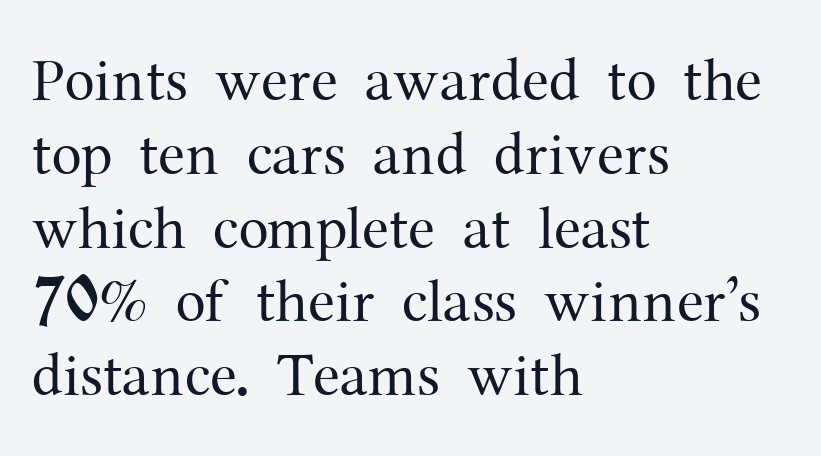
Q: Is the text bold? A: No.
Q: Is the text italic (slanted)? A: No, it is upright.
Q: Is the typeface a serif or a sans-serif typeface? A: Serif.
Q: Is the text underlined? A: No.
Q: How is the paragraph aligned? A: Left-aligned.
Q: Is the spacing between letters normal or unusually wide? A: Normal.
Q: Width (condensed, normal, or wide)? A: Normal.
Q: Stroke contrast? A: Medium.
Q: x-height? A: Medium.
Q: Monospaced? A: No.
